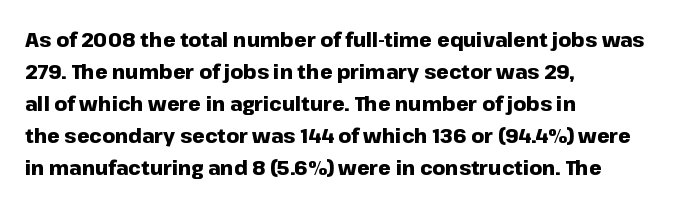
Q: Is the text bold? A: Yes.
Q: Is the text italic (slanted)? A: No, it is upright.
Q: Is the text underlined? A: No.
Q: How is the paragraph aligned? A: Left-aligned.
Q: Is the spacing between letters normal or unusually wide? A: Normal.
Q: Is the spacing between lines tight, normal or loose? A: Normal.
